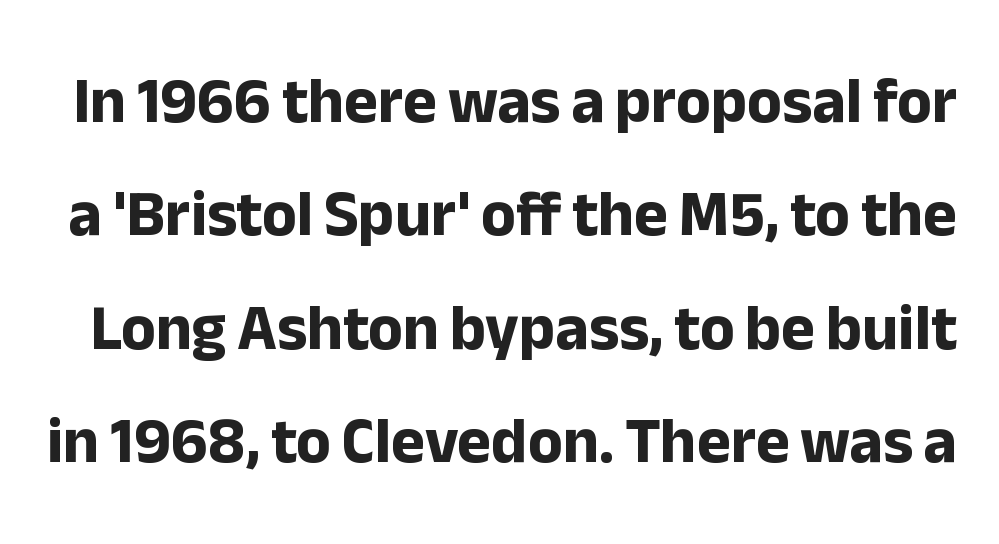
{"serif": "no", "italic": "no", "bold": "yes", "weight": "bold", "width": "normal", "stroke_contrast": "low", "x_height": "medium", "monospaced": "no", "underline": "no", "line_spacing_ratio": 1.77, "letter_spacing": "normal", "letter_spacing_em": 0.0, "glyph_px": 64}
